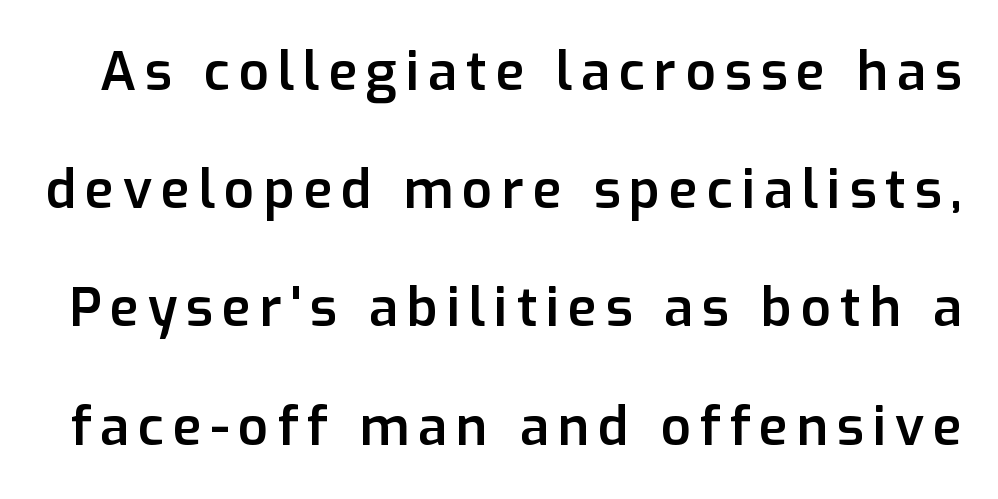
Q: Is the text bold? A: Semi-bold.
Q: Is the text italic (slanted)? A: No, it is upright.
Q: Is the typeface a serif or a sans-serif typeface? A: Sans-serif.
Q: Is the text underlined? A: No.
Q: Is the spacing between lines tight, normal or loose? A: Loose.
Q: Width (condensed, normal, or wide)? A: Normal.
Q: Stroke contrast? A: Low.
Q: x-height? A: Medium.
Q: Monospaced? A: No.
